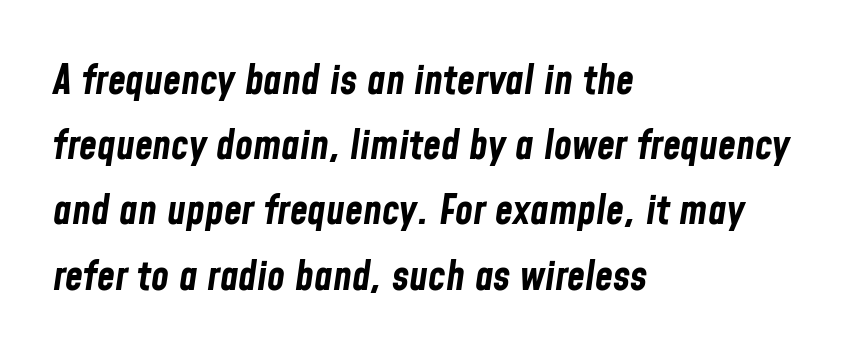
The image shows 41 px bold, condensed type, italic (leaning right); set left-aligned, normal line spacing (1.59x), normal letter spacing, not underlined; low stroke contrast and a medium x-height.
